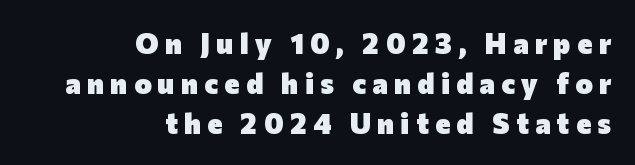
The image shows 29 px heavy sans-serif type, upright; set right-aligned, normal line spacing (1.38x), unusually wide letter spacing (+0.22 em), not underlined; low stroke contrast and a medium x-height.
